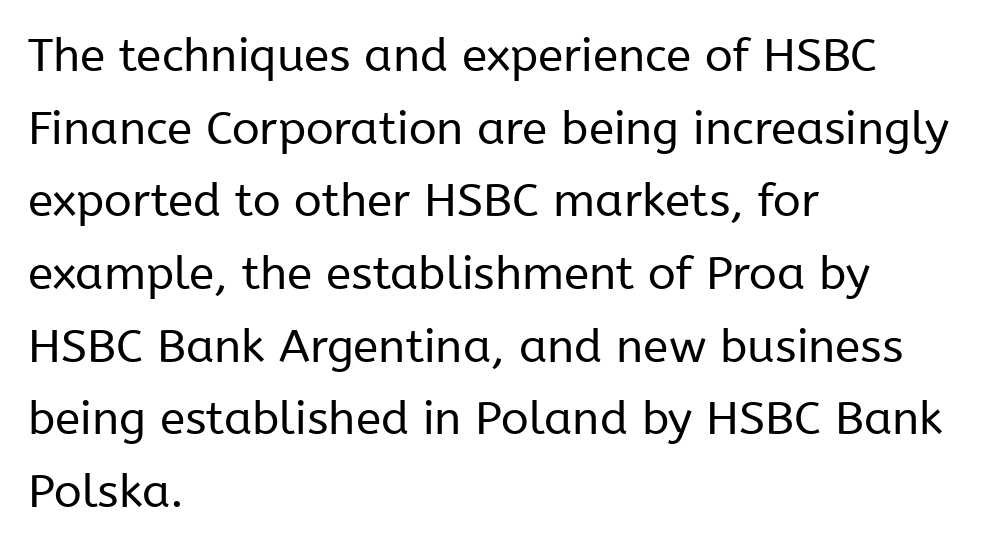
Q: Is the text bold? A: No.
Q: Is the text italic (slanted)? A: No, it is upright.
Q: Is the typeface a serif or a sans-serif typeface? A: Sans-serif.
Q: Is the text underlined? A: No.
Q: How is the paragraph aligned? A: Left-aligned.
Q: Is the spacing between letters normal or unusually wide? A: Normal.
Q: Is the spacing between lines tight, normal or loose? A: Normal.
Q: Width (condensed, normal, or wide)? A: Normal.
Q: Stroke contrast? A: Low.
Q: x-height? A: Medium.
Q: Monospaced? A: No.
